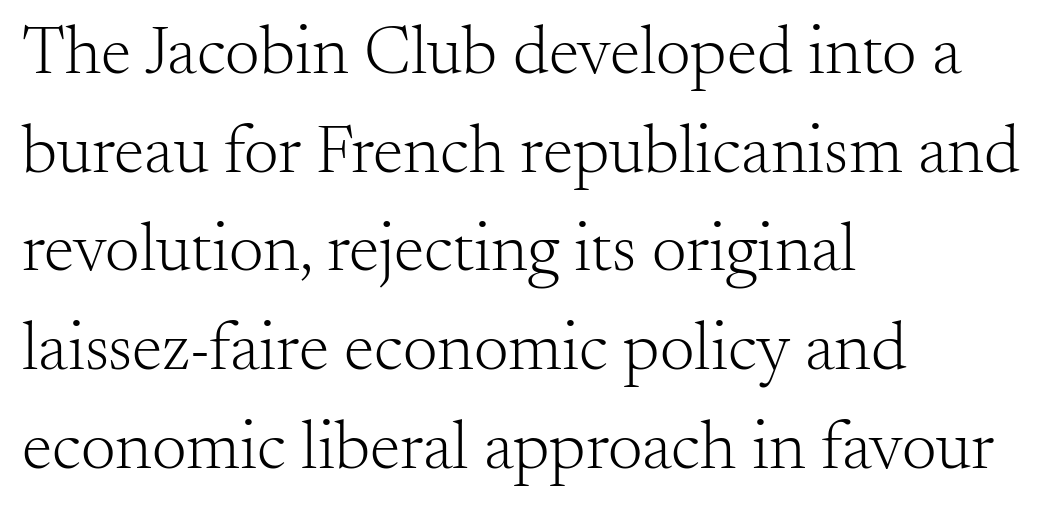
{"serif": "yes", "italic": "no", "bold": "no", "weight": "light", "width": "normal", "stroke_contrast": "medium", "x_height": "small", "monospaced": "no", "underline": "no", "align": "left", "line_spacing": "normal", "line_spacing_ratio": 1.43, "letter_spacing": "normal", "letter_spacing_em": 0.0, "glyph_px": 69}
